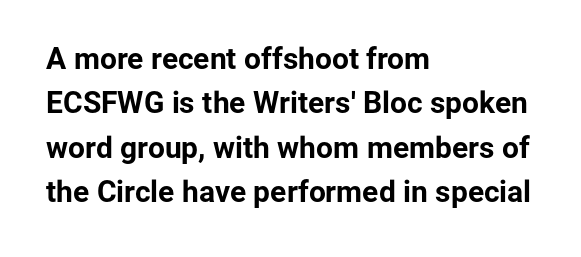
The image shows 30 px bold sans-serif type, upright; set left-aligned, normal line spacing (1.48x), normal letter spacing, not underlined; low stroke contrast and a medium x-height.
